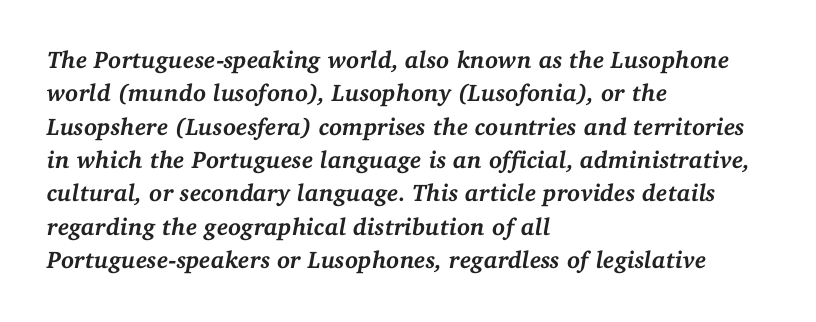
Q: Is the text bold? A: Yes.
Q: Is the text italic (slanted)? A: Yes, it leans right by about 11 degrees.
Q: Is the text underlined? A: No.
Q: How is the paragraph aligned? A: Left-aligned.
Q: Is the spacing between letters normal or unusually wide? A: Normal.
Q: Is the spacing between lines tight, normal or loose? A: Normal.
